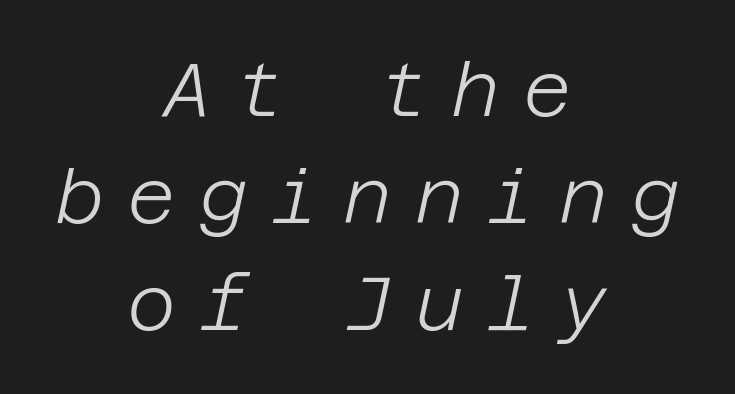
The image shows 75 px light type, italic (leaning right); set centered, normal line spacing (1.43x), unusually wide letter spacing (+0.31 em), not underlined; low stroke contrast and a large x-height.
